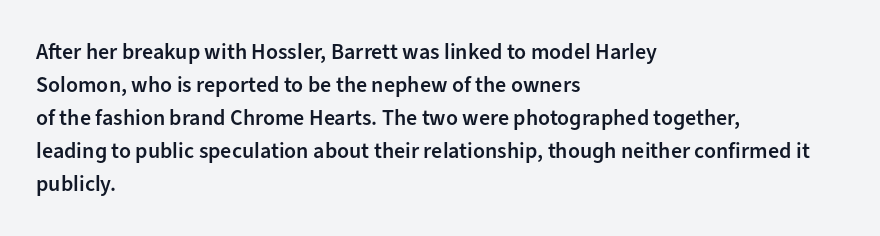
{"italic": "no", "bold": "semi", "underline": "no", "align": "left", "line_spacing": "normal", "line_spacing_ratio": 1.5, "letter_spacing": "normal", "letter_spacing_em": 0.0, "glyph_px": 22}
